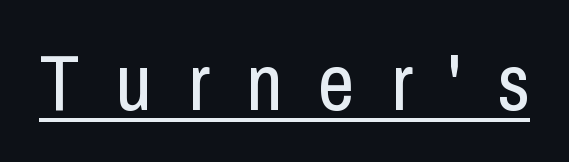
{"serif": "no", "italic": "no", "bold": "no", "weight": "regular", "width": "condensed", "stroke_contrast": "low", "x_height": "medium", "monospaced": "no", "underline": "yes", "letter_spacing": "wide", "letter_spacing_em": 0.45, "glyph_px": 80}
